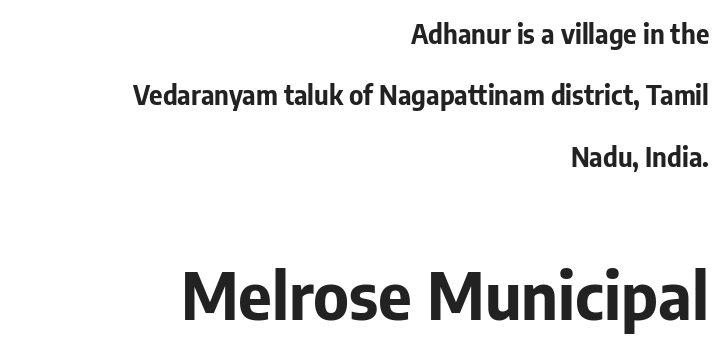
The image shows 65 px bold sans-serif type, upright; set right-aligned, loose line spacing (2.36x), normal letter spacing, not underlined; the second (bottom) block is 2.5x larger; low stroke contrast and a medium x-height.
